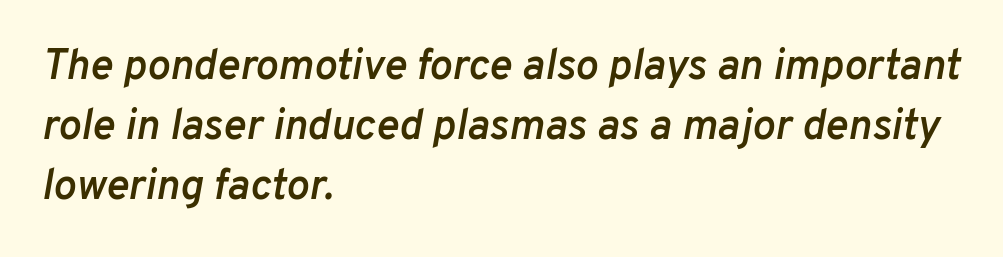
{"italic": "yes", "lean": "right", "slant_degrees": 10, "bold": "semi", "weight": "semibold", "width": "normal", "stroke_contrast": "low", "x_height": "medium", "monospaced": "no", "underline": "no", "align": "left", "line_spacing": "normal", "line_spacing_ratio": 1.39, "letter_spacing": "normal", "letter_spacing_em": 0.0, "glyph_px": 43}
